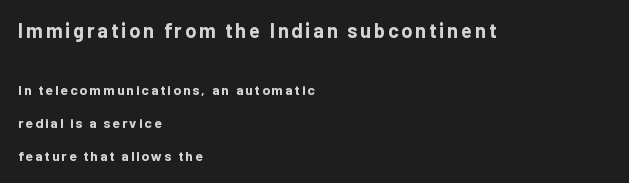
Q: Is the text bold? A: Yes.
Q: Is the text italic (slanted)? A: No, it is upright.
Q: Is the text underlined? A: No.
Q: How is the paragraph aligned? A: Left-aligned.
Q: Is the spacing between lines tight, normal or loose? A: Loose.
Q: Which block of text is set in a larger size, the first (top) or the second (bottom)? A: The first (top) one.
